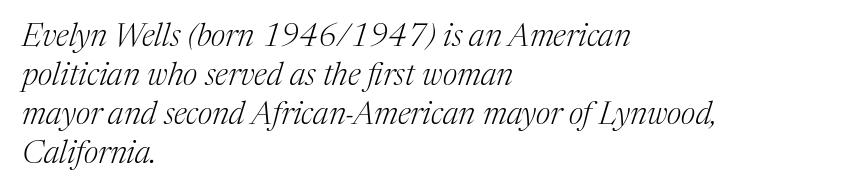
Q: Is the text bold? A: No.
Q: Is the text italic (slanted)? A: Yes, it leans right by about 17 degrees.
Q: Is the typeface a serif or a sans-serif typeface? A: Serif.
Q: Is the text underlined? A: No.
Q: How is the paragraph aligned? A: Left-aligned.
Q: Is the spacing between letters normal or unusually wide? A: Normal.
Q: Width (condensed, normal, or wide)? A: Normal.
Q: Stroke contrast? A: Medium.
Q: x-height? A: Medium.
Q: Monospaced? A: No.
